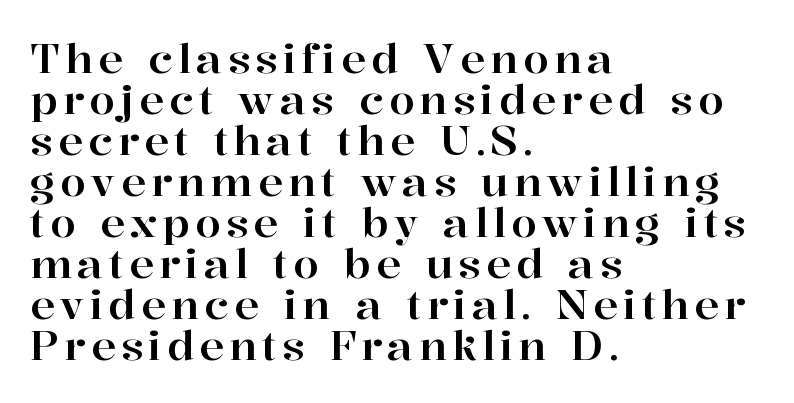
Q: Is the text italic (slanted)? A: No, it is upright.
Q: Is the typeface a serif or a sans-serif typeface? A: Serif.
Q: Is the text underlined? A: No.
Q: How is the paragraph aligned? A: Left-aligned.
Q: Is the spacing between lines tight, normal or loose? A: Tight.
Q: Width (condensed, normal, or wide)? A: Normal.
Q: Stroke contrast? A: High.
Q: x-height? A: Medium.
Q: Monospaced? A: No.
